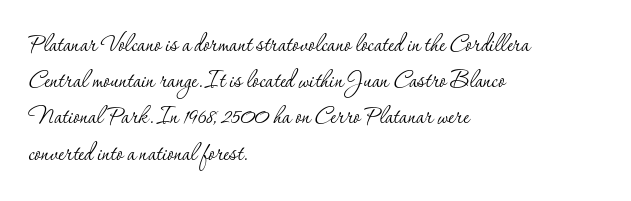
Q: Is the text bold? A: No.
Q: Is the text italic (slanted)? A: Yes.
Q: Is the typeface a serif or a sans-serif typeface? A: Serif.
Q: Is the text underlined? A: No.
Q: How is the paragraph aligned? A: Left-aligned.
Q: Is the spacing between letters normal or unusually wide? A: Normal.
Q: Is the spacing between lines tight, normal or loose? A: Normal.
Q: Width (condensed, normal, or wide)? A: Normal.
Q: Stroke contrast? A: Low.
Q: x-height? A: Small.
Q: Monospaced? A: No.
